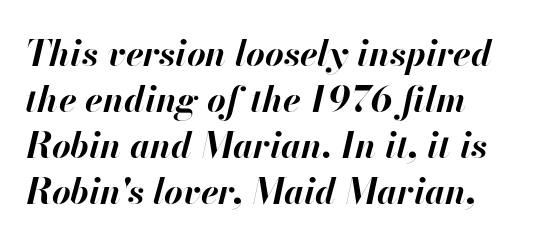
Character widths vary here, with narrow letters taking less room than wide ones. As a designer I'd log this as weight 700, bold. This sample uses an oblique cut, with every glyph tilted off the vertical. Has an underline been added? It has not. The lines sit at an ordinary, default distance from one another.
